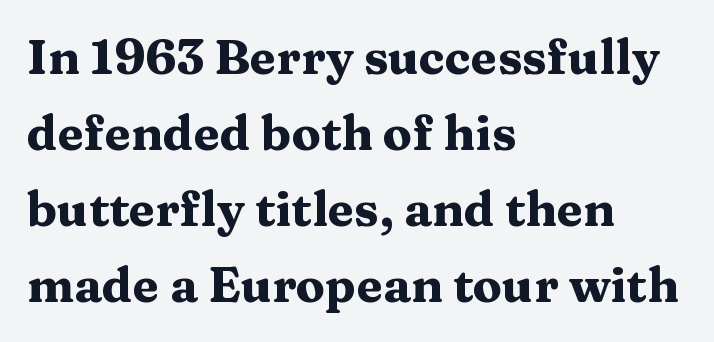
These words are printed bold, with thick strokes throughout. Are there feet on the stems? There are — it's a serif. Think of a printed novel: that variable character pitch is what you see here. The letters sit at their default tracking, neither squeezed nor spread. Where is the straight margin? On the left.
